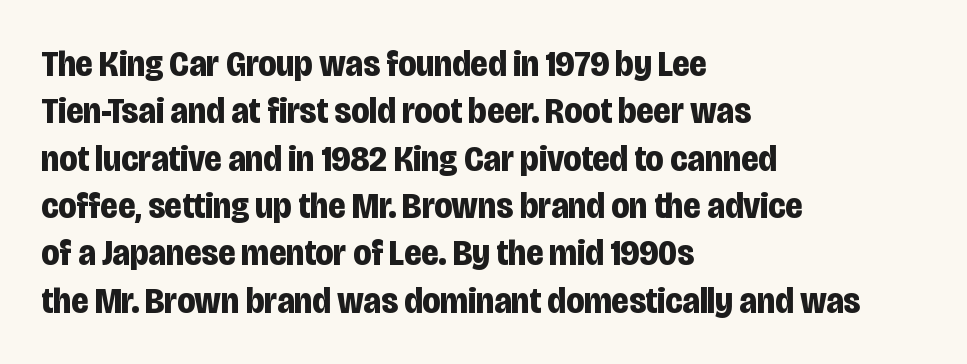
The image shows 37 px bold, condensed sans-serif type, upright; set left-aligned, normal line spacing (1.28x), normal letter spacing, not underlined; low stroke contrast and a large x-height.
